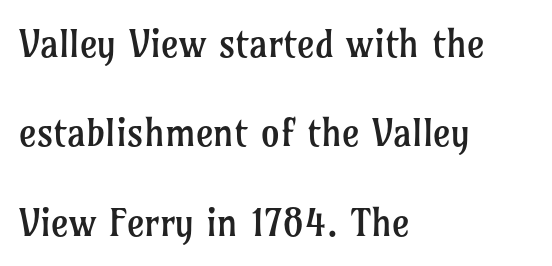
Q: Is the text bold? A: No.
Q: Is the text italic (slanted)? A: No, it is upright.
Q: Is the typeface a serif or a sans-serif typeface? A: Serif.
Q: Is the text underlined? A: No.
Q: How is the paragraph aligned? A: Left-aligned.
Q: Is the spacing between letters normal or unusually wide? A: Normal.
Q: Is the spacing between lines tight, normal or loose? A: Loose.
Q: Width (condensed, normal, or wide)? A: Normal.
Q: Stroke contrast? A: Low.
Q: x-height? A: Medium.
Q: Monospaced? A: No.
